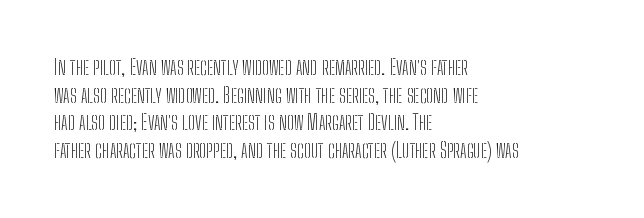
Q: Is the text bold? A: No.
Q: Is the text italic (slanted)? A: No, it is upright.
Q: Is the text underlined? A: No.
Q: How is the paragraph aligned? A: Left-aligned.
Q: Is the spacing between letters normal or unusually wide? A: Normal.
Q: Is the spacing between lines tight, normal or loose? A: Normal.
